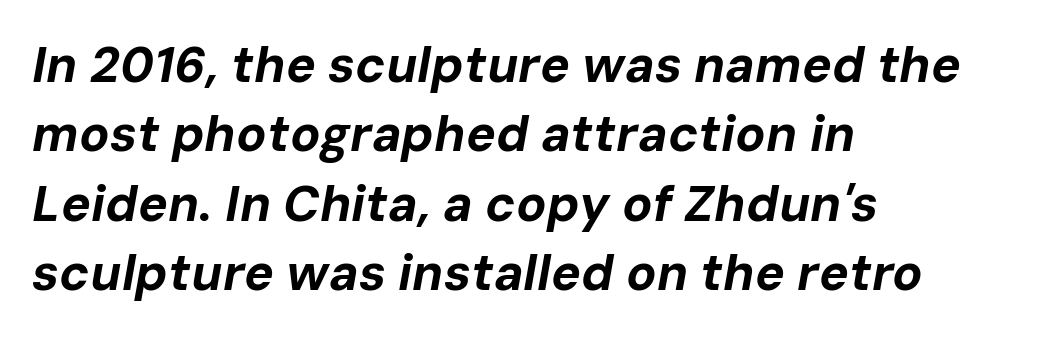
Q: Is the text bold? A: Yes.
Q: Is the text italic (slanted)? A: Yes, it leans right by about 10 degrees.
Q: Is the text underlined? A: No.
Q: How is the paragraph aligned? A: Left-aligned.
Q: Is the spacing between letters normal or unusually wide? A: Normal.
Q: Is the spacing between lines tight, normal or loose? A: Normal.
Q: Width (condensed, normal, or wide)? A: Normal.
Q: Stroke contrast? A: Low.
Q: x-height? A: Medium.
Q: Monospaced? A: No.
